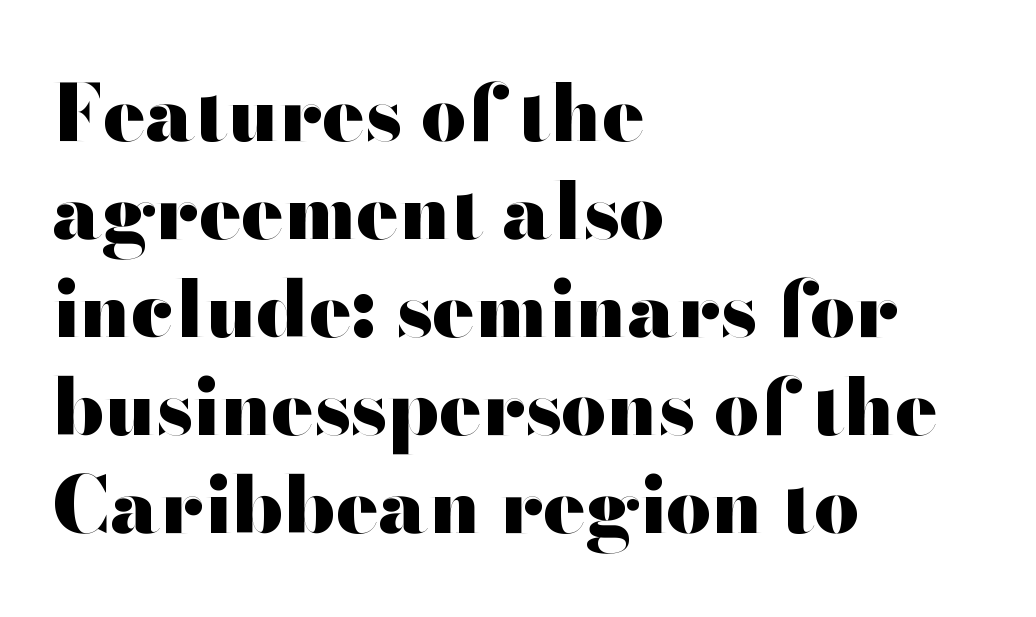
Q: Is the text bold? A: Yes.
Q: Is the text italic (slanted)? A: No, it is upright.
Q: Is the typeface a serif or a sans-serif typeface? A: Sans-serif.
Q: Is the text underlined? A: No.
Q: How is the paragraph aligned? A: Left-aligned.
Q: Is the spacing between letters normal or unusually wide? A: Normal.
Q: Width (condensed, normal, or wide)? A: Wide.
Q: Stroke contrast? A: High.
Q: x-height? A: Small.
Q: Monospaced? A: No.
